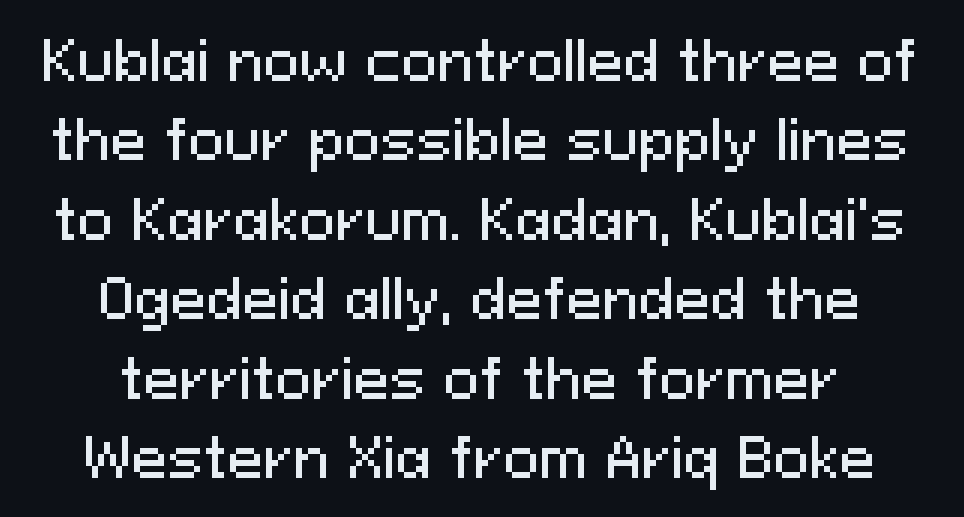
The image shows 54 px sans-serif type, upright; set centered, normal line spacing (1.47x), normal letter spacing, not underlined; medium stroke contrast and a medium x-height.
